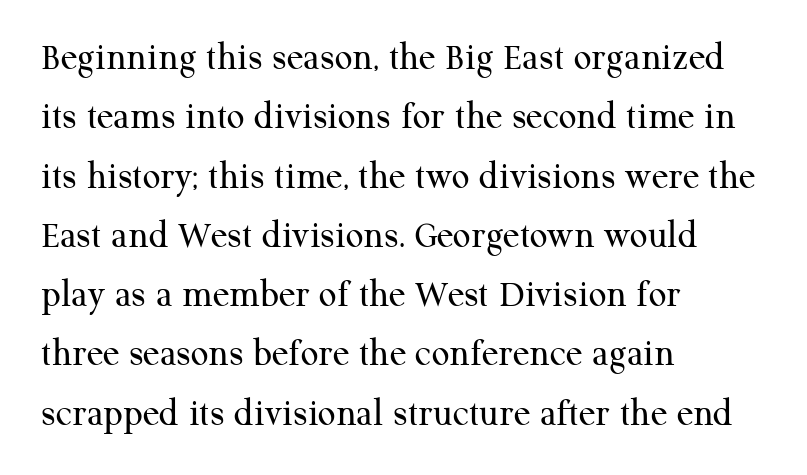
Glance below the letters and you will spot only blank space. Nobody touched the tracking dial on this one. Which margin do the lines hug? The left one — the right edge is uneven. The letters stand upright; this is a roman face.
